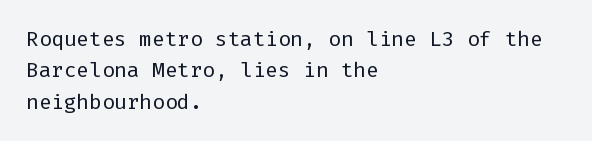
Q: Is the text bold? A: No.
Q: Is the text italic (slanted)? A: No, it is upright.
Q: Is the text underlined? A: No.
Q: How is the paragraph aligned? A: Left-aligned.
Q: Is the spacing between letters normal or unusually wide? A: Normal.
Q: Is the spacing between lines tight, normal or loose? A: Normal.
